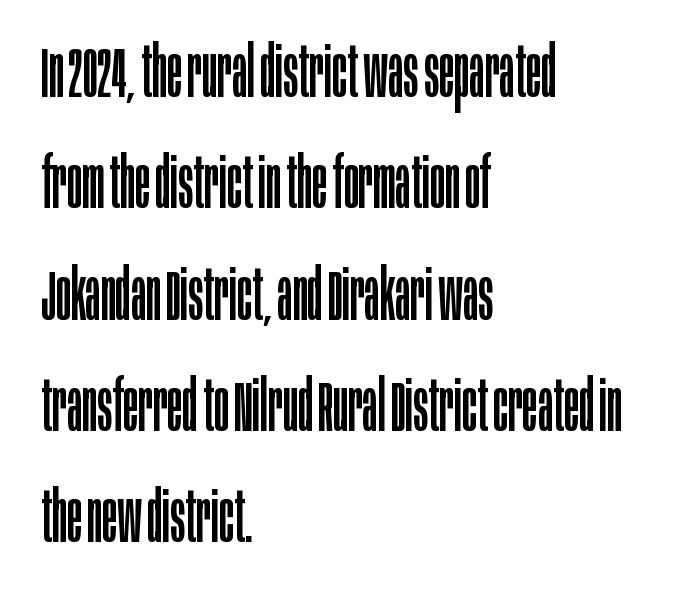
Alignment: flush left. Characters follow at the spacing the type designer built in. The rows are spaced the way most documents space them. Quick note: not italic, upright. Here the designer chose a conventional face with non-uniform glyph widths.
